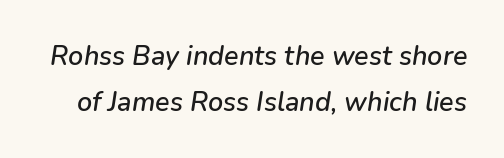
Is there much room between lines? A standard amount, neither cramped nor airy. The axis of the letterforms is tilted away from vertical. Spacing between characters is what you'd get straight out of the box. Rule under the text: the space is simply empty.
